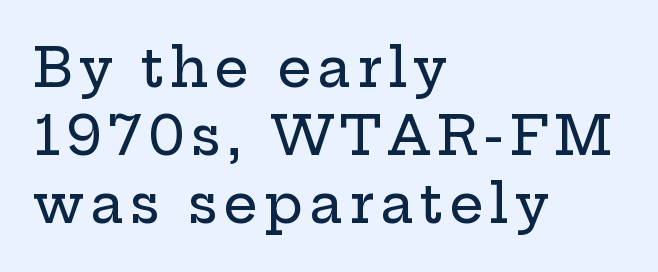
{"serif": "yes", "italic": "no", "width": "wide", "stroke_contrast": "low", "x_height": "medium", "monospaced": "no", "underline": "no", "align": "left", "line_spacing": "normal", "line_spacing_ratio": 1.26, "glyph_px": 54}
